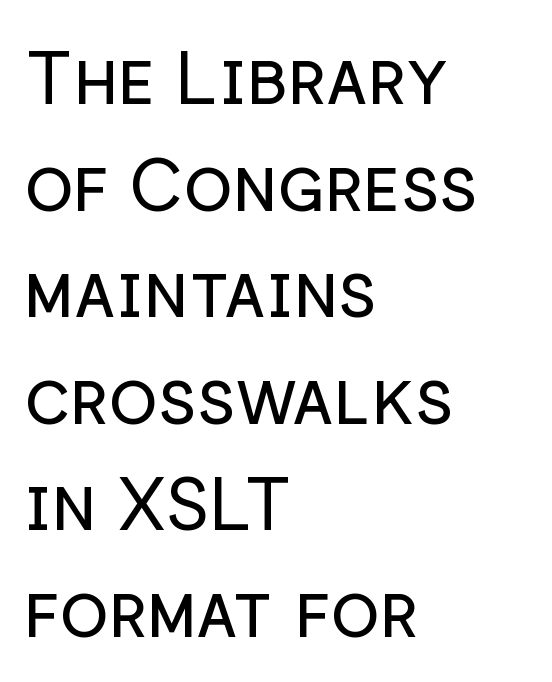
{"serif": "no", "italic": "no", "bold": "no", "weight": "regular", "width": "normal", "stroke_contrast": "low", "x_height": "medium", "monospaced": "no", "underline": "no", "align": "left", "line_spacing": "normal", "line_spacing_ratio": 1.46, "letter_spacing": "normal", "letter_spacing_em": 0.0, "glyph_px": 73}
